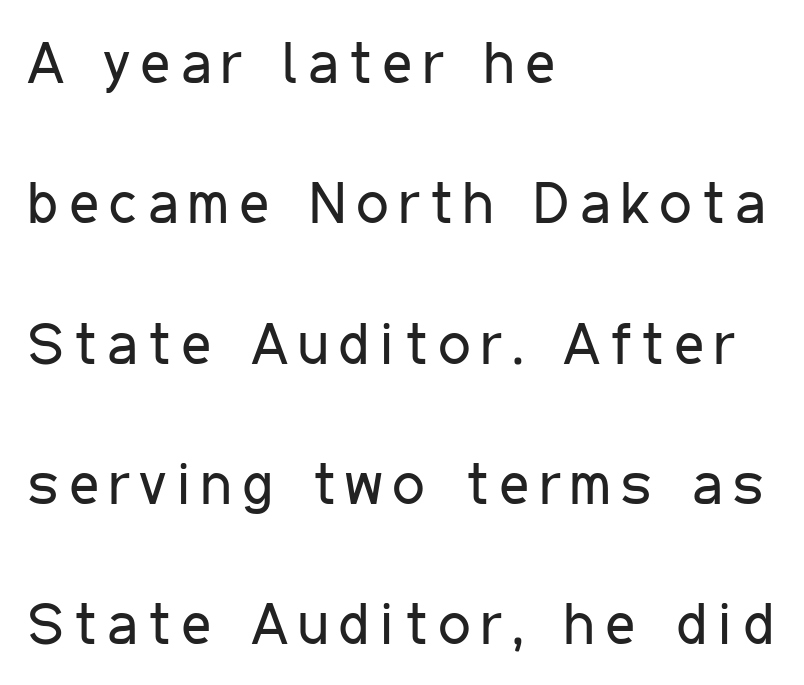
This rendering features lettering with no underline. Is this a fixed-width face? No — the glyphs have proportional, varying widths. Serifs: no, the terminals of the letterforms are clean. Horizontal alignment here is leftward, the default for most running prose. Line spacing here is loose.
